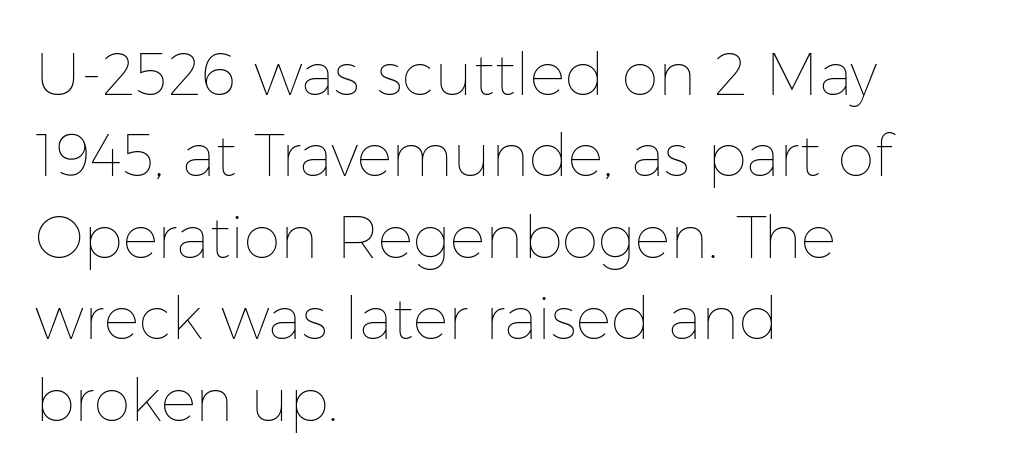
The block of text has a typical density, with ordinary space between rows. Decoration check: the copy has no underline. The weight would be labelled regular, book, light, or lighter still. Layout note: lines flush left.
